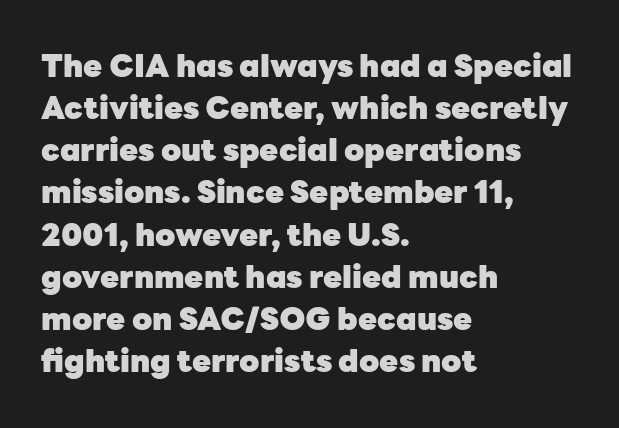
A typesetter would mark this as roman, not italic. Anything drawn beneath the words? Only blank space. The face used here is a sans, in the tradition of grotesques and geometrics. Think of a printed novel: that variable character pitch is what you see here. As a designer I'd log this as weight 700, bold. Rows of type keep a routine distance in the vertical direction.
